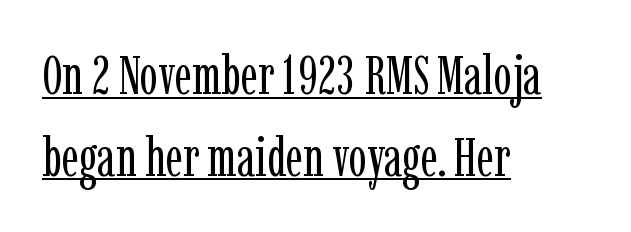
The letters carry serifs — small finishing strokes at the ends of their stems. Default kerning and tracking; the words read as compact shapes. Ink coverage per letter is moderate at most. This sample has the flowing, uneven cadence of proportional lettering.
